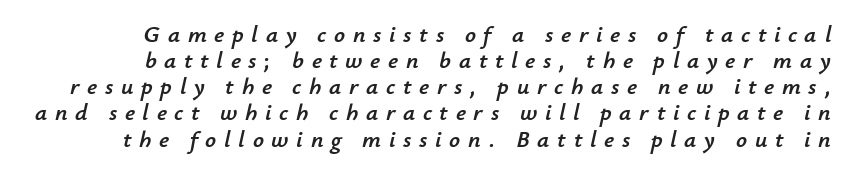
Successive baselines arrive quickly, one right under another. Is the block centered? No — it sits flush against the right margin. The glyphs are unaccompanied by any horizontal stroke below them. What stands out about the letter spacing? Its width — letters are far apart. Does the lettering tilt? It does — this is italic.
